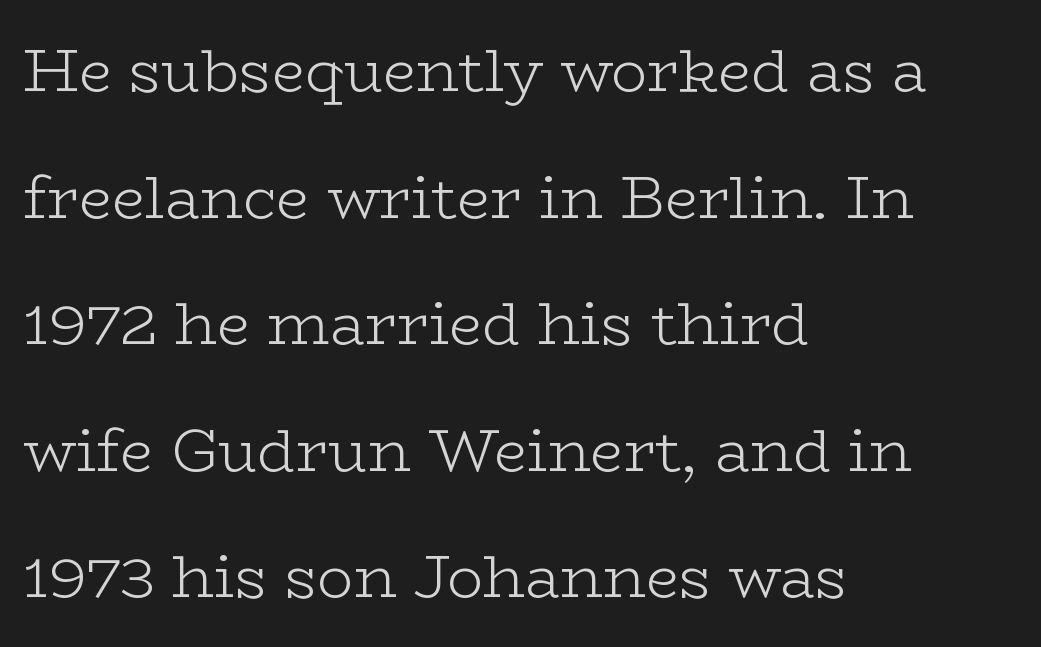
One glance says open: line gaps are wider than usual. A serif font was chosen for this passage. Proportional: the letters do not fall into vertical columns. Unbolded letterforms with no extra heft. Is there any slant? The stems are plumb. Reading down the block, your eye returns to a fixed left position each line.
